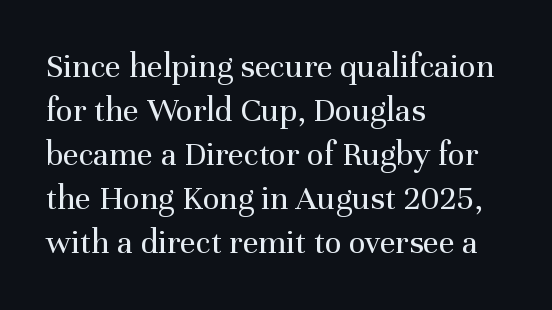
Note: serifs present on the glyphs. A roman cut, with each character standing at attention. The letterforms sit at book weight or below. Varying glyph widths throughout — classic text-font behaviour.
